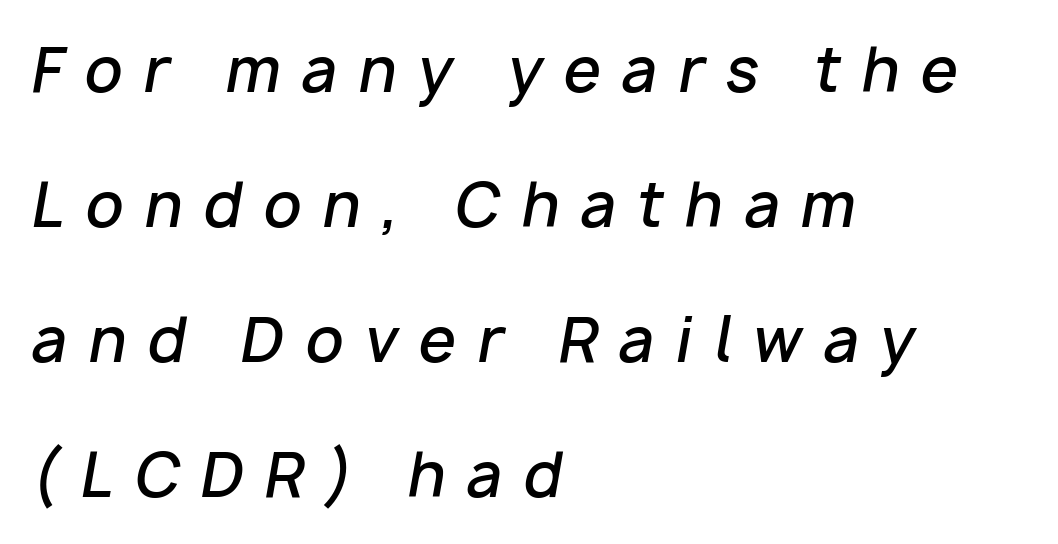
Q: Is the text bold? A: Semi-bold.
Q: Is the text italic (slanted)? A: Yes, it leans right by about 10 degrees.
Q: Is the text underlined? A: No.
Q: How is the paragraph aligned? A: Left-aligned.
Q: Is the spacing between letters normal or unusually wide? A: Unusually wide.
Q: Is the spacing between lines tight, normal or loose? A: Loose.
Q: Width (condensed, normal, or wide)? A: Normal.
Q: Stroke contrast? A: Low.
Q: x-height? A: Medium.
Q: Monospaced? A: No.
